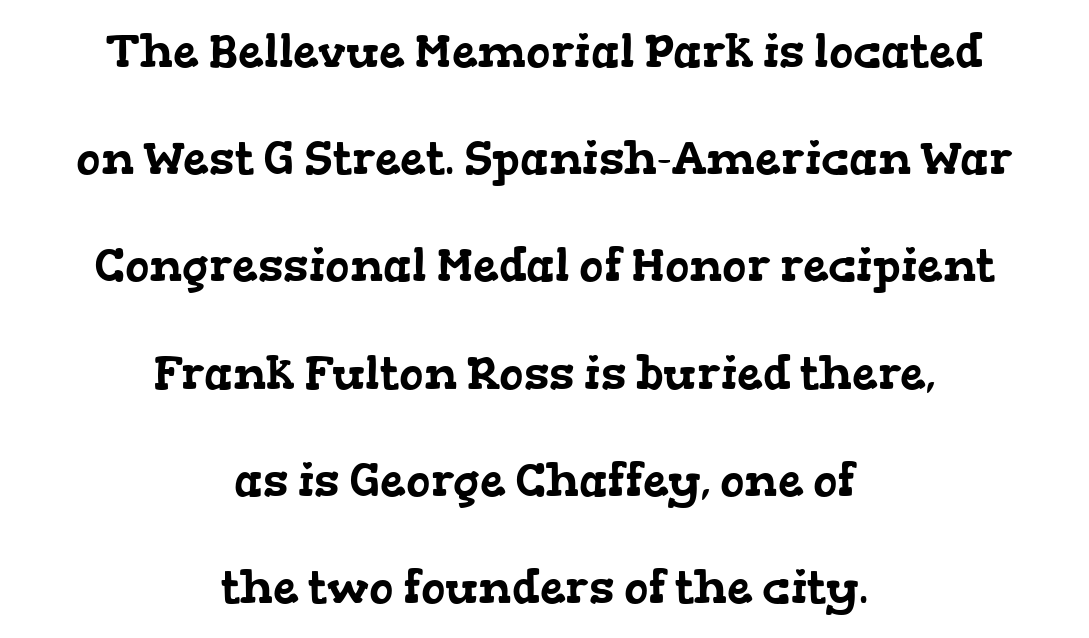
{"serif": "yes", "width": "wide", "stroke_contrast": "low", "x_height": "medium", "monospaced": "no", "underline": "no", "align": "center", "line_spacing": "loose", "line_spacing_ratio": 2.33, "letter_spacing": "normal", "letter_spacing_em": 0.0, "glyph_px": 46}
